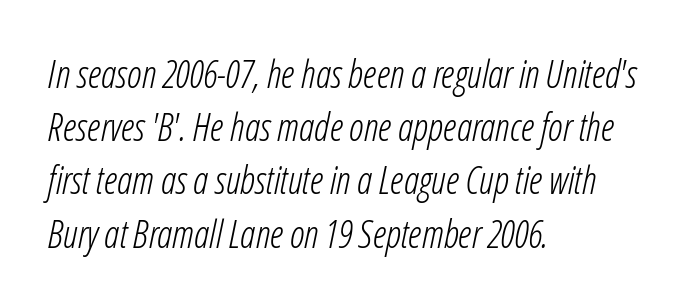
The image shows 38 px light, condensed type, italic (leaning right); set left-aligned, normal line spacing (1.4x), normal letter spacing, not underlined; low stroke contrast and a medium x-height.
